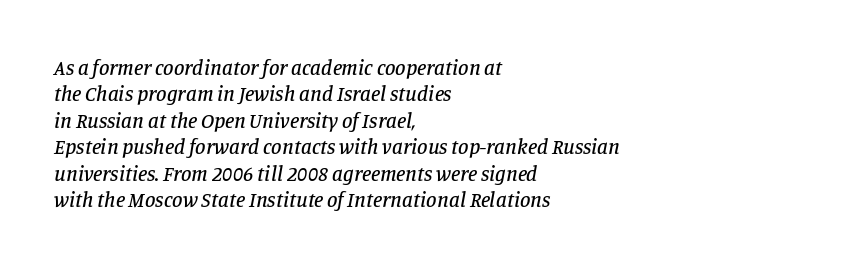
Q: Is the text italic (slanted)? A: Yes, it leans right by about 11 degrees.
Q: Is the text underlined? A: No.
Q: How is the paragraph aligned? A: Left-aligned.
Q: Is the spacing between letters normal or unusually wide? A: Normal.
Q: Is the spacing between lines tight, normal or loose? A: Normal.
